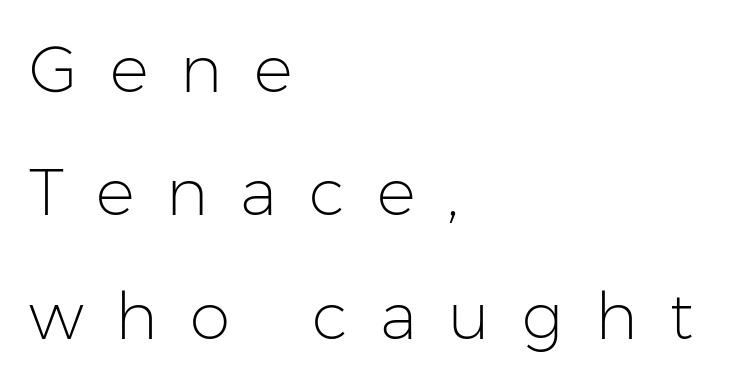
{"serif": "no", "italic": "no", "bold": "no", "weight": "light", "width": "normal", "stroke_contrast": "low", "x_height": "medium", "monospaced": "no", "underline": "no", "align": "left", "line_spacing": "loose", "line_spacing_ratio": 1.9, "letter_spacing": "wide", "letter_spacing_em": 0.49, "glyph_px": 65}
